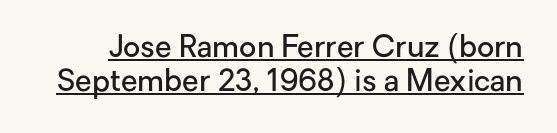
{"serif": "no", "italic": "no", "bold": "semi", "weight": "semibold", "width": "normal", "stroke_contrast": "low", "x_height": "medium", "monospaced": "no", "underline": "yes", "line_spacing": "tight", "line_spacing_ratio": 1.13, "letter_spacing": "normal", "letter_spacing_em": 0.0, "glyph_px": 30}
